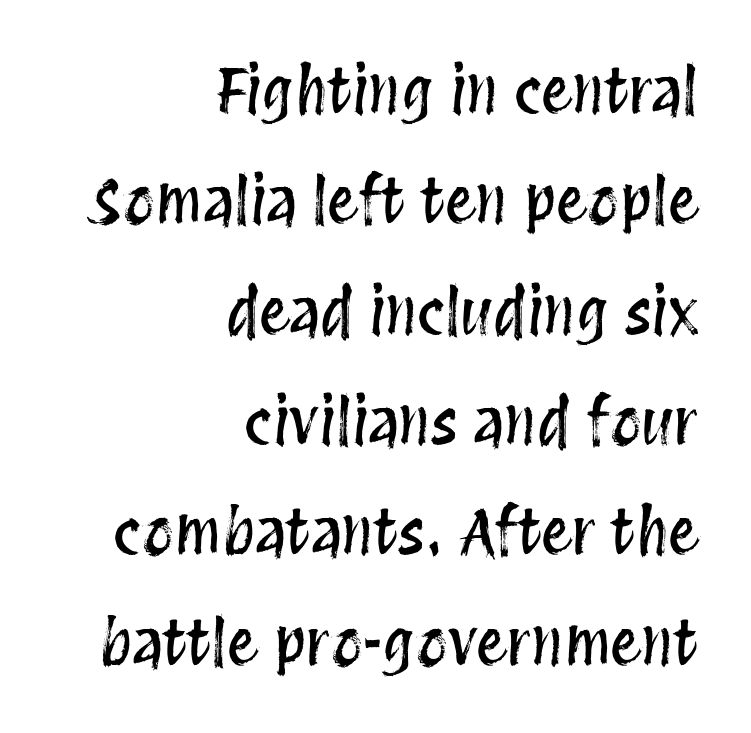
Q: Is the text italic (slanted)? A: No, it is upright.
Q: Is the text underlined? A: No.
Q: How is the paragraph aligned? A: Right-aligned.
Q: Is the spacing between letters normal or unusually wide? A: Normal.
Q: Width (condensed, normal, or wide)? A: Condensed.
Q: Stroke contrast? A: Medium.
Q: x-height? A: Large.
Q: Monospaced? A: No.
